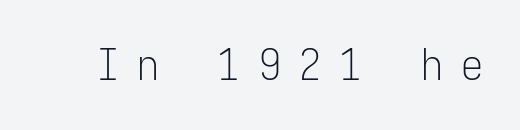
Q: Is the text bold? A: No.
Q: Is the text italic (slanted)? A: No, it is upright.
Q: Is the typeface a serif or a sans-serif typeface? A: Sans-serif.
Q: Is the text underlined? A: No.
Q: Is the spacing between letters normal or unusually wide? A: Unusually wide.
Q: Width (condensed, normal, or wide)? A: Condensed.
Q: Stroke contrast? A: Low.
Q: x-height? A: Medium.
Q: Monospaced? A: Yes.
